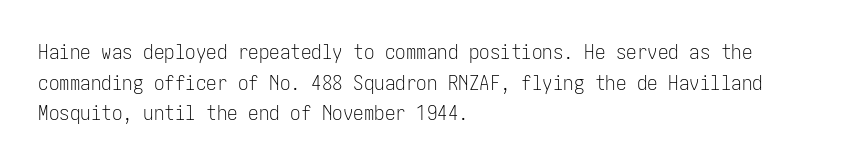
The image shows 21 px text type, upright; set left-aligned, normal line spacing (1.46x), normal letter spacing, not underlined.
